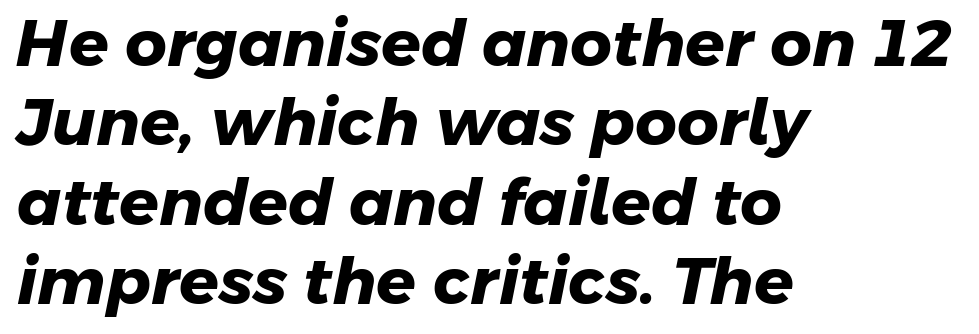
Caption: bold face, heavy strokes. Is the letter spacing exaggerated? No — it looks like the ordinary default. Do the characters align in a grid? No, the font is proportional. The lines in this sample share a left origin and differ only in where they stop. I'd call this a sans setting — the letters go barefoot. Check the space under the baseline: it is left empty.
